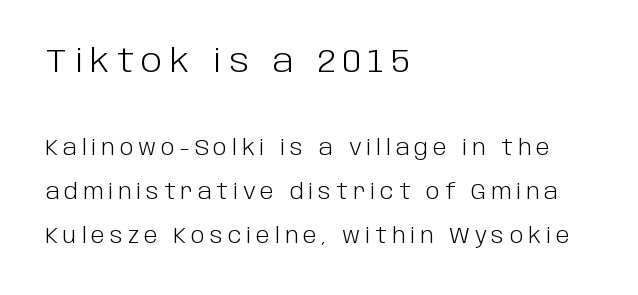
Lines of text with bare space underneath. Stroke mass is kept to a normal reading level or below. The horizontal fit of the characters is loose and conspicuously gappy. A student would notice the top passage is typeset larger than what follows.
